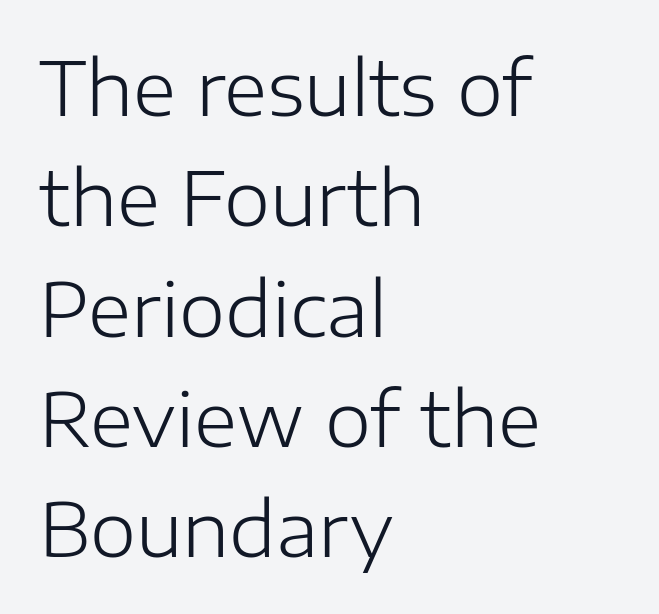
What's the leading like? Ordinary, nothing unusual. Here the designer chose a conventional face with non-uniform glyph widths. Here the glyphs are tracked normally, forming tight word shapes. Posture: upright roman. Weight: regular or lighter. Does the type have serifs? No, each stem ends abruptly.
